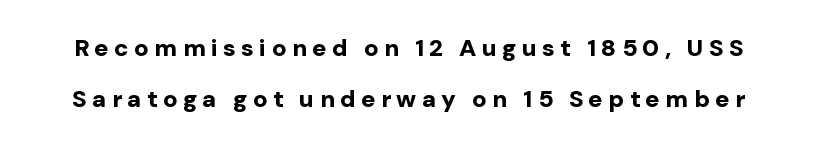
The image shows 24 px bold type, upright; set loose line spacing (2.11x), unusually wide letter spacing (+0.22 em), not underlined.
